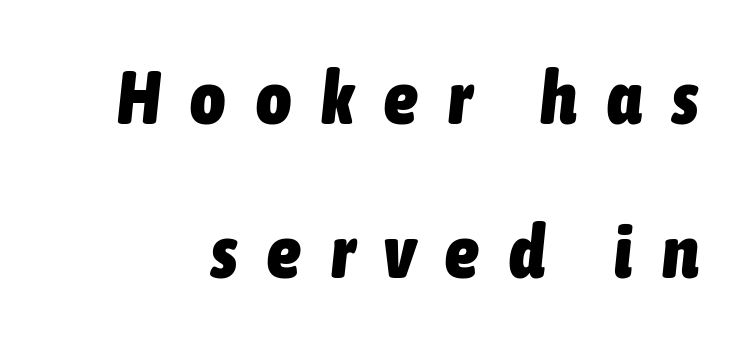
Q: Is the text bold? A: Yes.
Q: Is the text italic (slanted)? A: Yes, it leans right by about 6 degrees.
Q: Is the text underlined? A: No.
Q: Is the spacing between letters normal or unusually wide? A: Unusually wide.
Q: Is the spacing between lines tight, normal or loose? A: Loose.
Q: Width (condensed, normal, or wide)? A: Condensed.
Q: Stroke contrast? A: Low.
Q: x-height? A: Medium.
Q: Monospaced? A: No.
